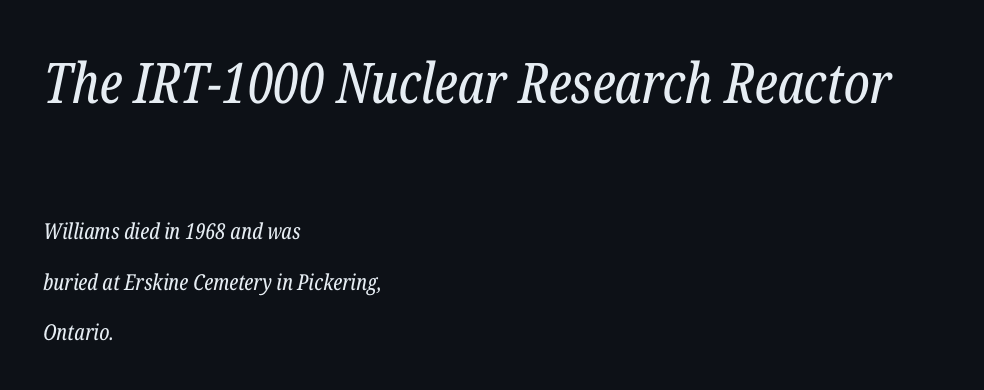
{"serif": "yes", "italic": "yes", "lean": "right", "slant_degrees": 12, "bold": "no", "weight": "regular", "width": "condensed", "stroke_contrast": "low", "x_height": "medium", "monospaced": "no", "underline": "no", "align": "left", "line_spacing": "loose", "line_spacing_ratio": 2.28, "letter_spacing": "normal", "letter_spacing_em": 0.0, "larger_block": "first", "size_ratio": 2.55, "glyph_px": 56}
